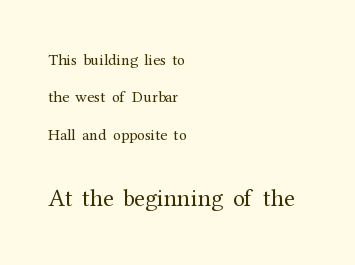
{"italic": "no", "bold": "no", "underline": "no", "align": "left", "line_spacing": "loose", "line_spacing_ratio": 2.34, "letter_spacing": "normal", "letter_spacing_em": 0.0, "larger_block": "second", "size_ratio": 1.5, "glyph_px": 24}
